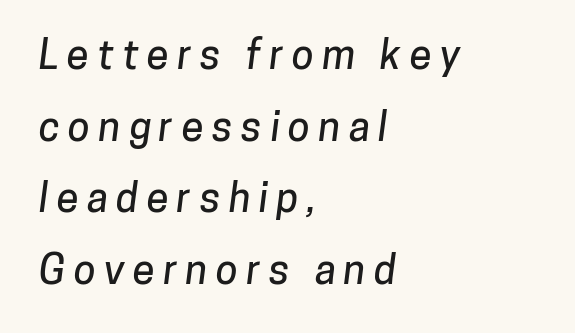
The paragraph shown leans on its left margin. Honestly, the letter spacing is so wide it's the main thing you notice. Bare-footed words on every line. These lines are composed in type without serifs. Think of a printed novel: that variable character pitch is what you see here.
